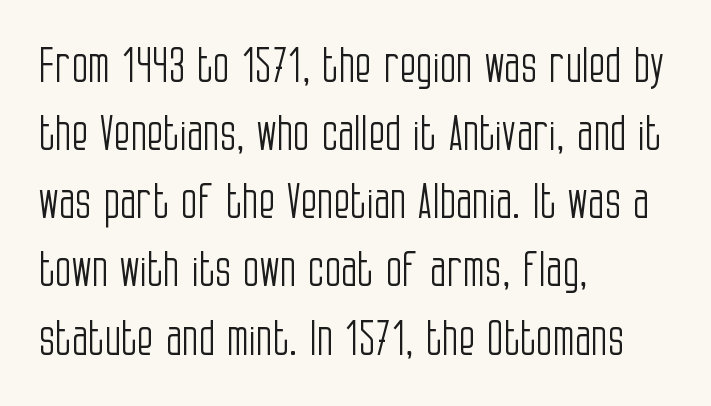
The image shows 48 px light, condensed sans-serif type, upright; set left-aligned, normal line spacing (1.42x), normal letter spacing, not underlined; low stroke contrast and a large x-height.
